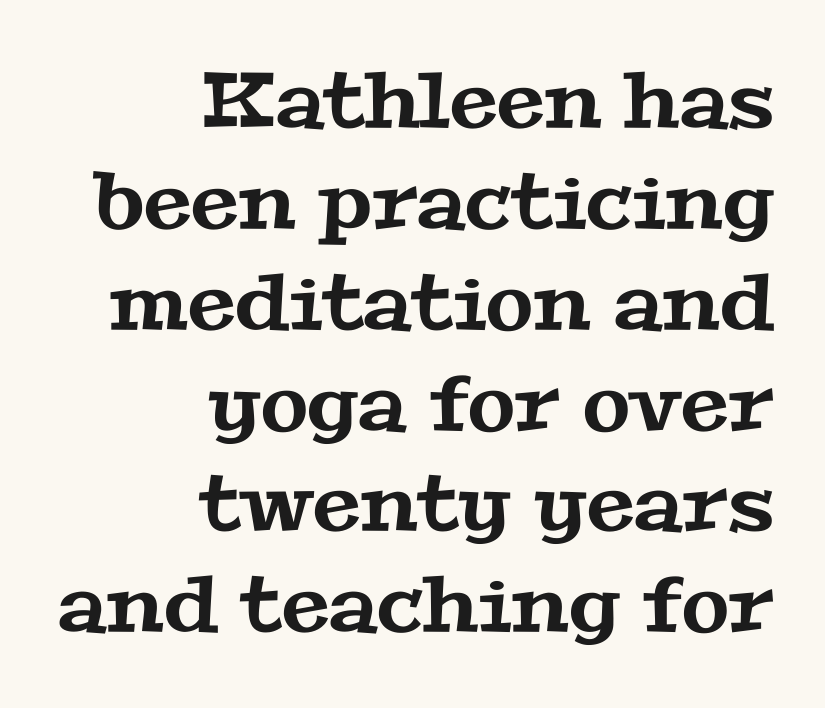
{"serif": "yes", "width": "wide", "stroke_contrast": "medium", "x_height": "medium", "monospaced": "no", "underline": "no", "align": "right", "line_spacing": "normal", "line_spacing_ratio": 1.31, "letter_spacing": "normal", "letter_spacing_em": 0.0, "glyph_px": 77}
